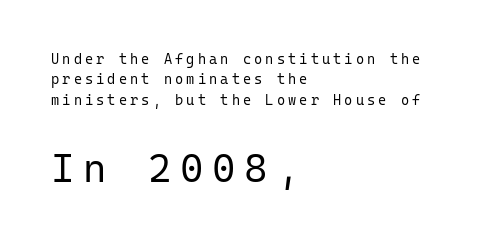
The lines are quadded left. Loose tracking; the words dissolve into strings of separated letters. Stem width sits at or under what a default text font uses. Fixed-width glyphs throughout — classic coding-font behaviour.
